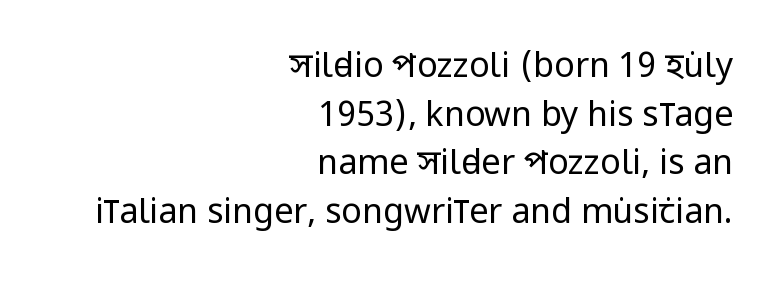
Teacher's note: observe the even right margin — that is flush-right alignment. Ink coverage per letter is moderate at most. The letters advance in unequal steps, a hallmark of proportional type. Rule under the text: the space is simply empty. Ascenders rise straight up at ninety degrees. Does extra space separate the letters? No, they use regular spacing.
